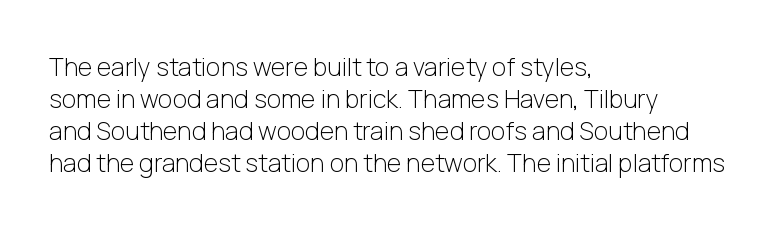
Glance below the letters and you will spot only blank space. The weight tops out at a normal text grade. Teacher's note: observe the even left margin — that is flush-left alignment. Interline gaps are of average width in this sample. In terms of posture, this sample is upright.
